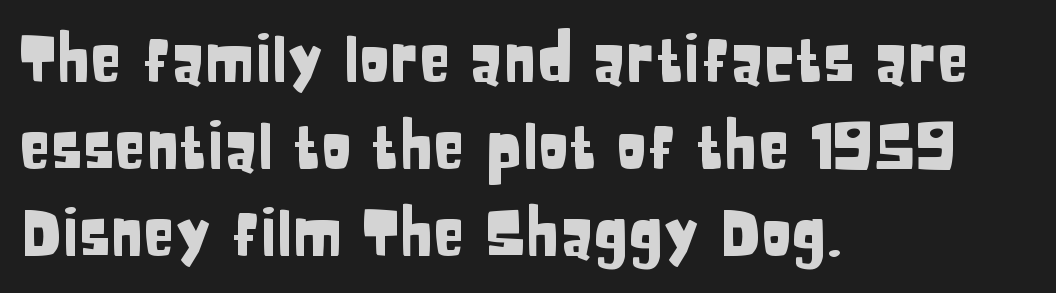
Q: Is the text italic (slanted)? A: No, it is upright.
Q: Is the typeface a serif or a sans-serif typeface? A: Sans-serif.
Q: Is the text underlined? A: No.
Q: How is the paragraph aligned? A: Left-aligned.
Q: Is the spacing between letters normal or unusually wide? A: Normal.
Q: Is the spacing between lines tight, normal or loose? A: Normal.
Q: Width (condensed, normal, or wide)? A: Condensed.
Q: Stroke contrast? A: Low.
Q: x-height? A: Large.
Q: Monospaced? A: No.
